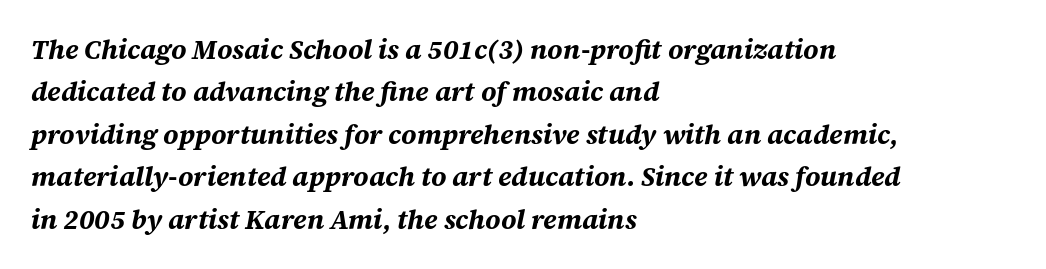
The image shows 27 px bold type, italic (leaning right); set left-aligned, normal line spacing (1.57x), normal letter spacing, not underlined.
